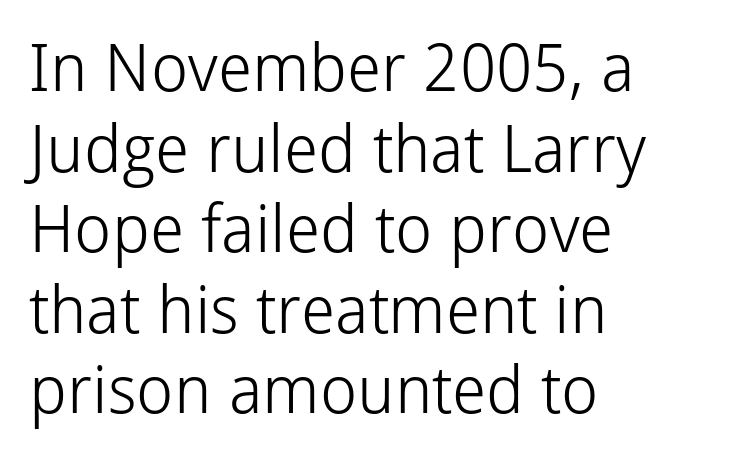
Q: Is the text bold? A: No.
Q: Is the text italic (slanted)? A: No, it is upright.
Q: Is the typeface a serif or a sans-serif typeface? A: Sans-serif.
Q: Is the text underlined? A: No.
Q: How is the paragraph aligned? A: Left-aligned.
Q: Is the spacing between letters normal or unusually wide? A: Normal.
Q: Width (condensed, normal, or wide)? A: Normal.
Q: Stroke contrast? A: Low.
Q: x-height? A: Medium.
Q: Monospaced? A: No.
